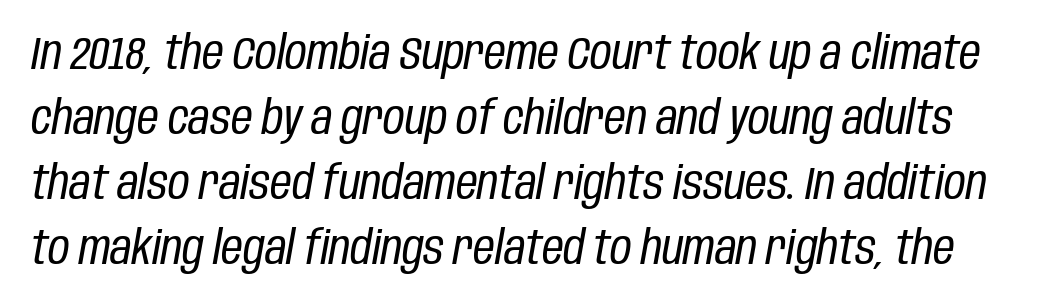
Regarding leading, the lines here are spaced in the standard way. Every character sits at an angle, as italics do. You could not count columns in this text — the font is proportionally spaced. The weight tops out at a normal text grade.
